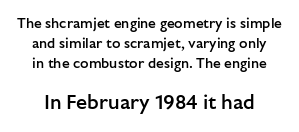
{"italic": "no", "bold": "semi", "underline": "no", "line_spacing": "normal", "line_spacing_ratio": 1.43, "letter_spacing": "normal", "letter_spacing_em": 0.0, "larger_block": "second", "size_ratio": 1.43, "glyph_px": 20}
